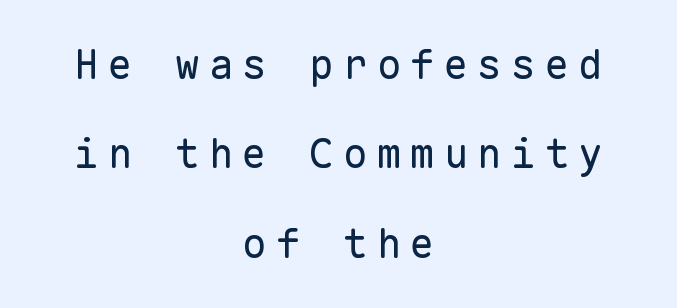
{"serif": "no", "italic": "no", "bold": "no", "weight": "regular", "width": "normal", "stroke_contrast": "low", "x_height": "medium", "monospaced": "yes", "underline": "no", "align": "center", "line_spacing": "loose", "line_spacing_ratio": 2.18, "letter_spacing": "wide", "letter_spacing_em": 0.22, "glyph_px": 41}
